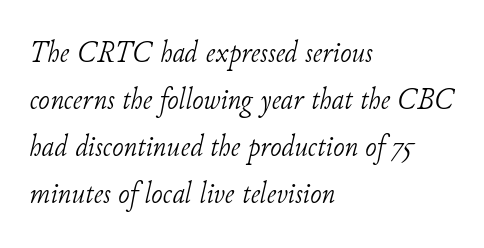
The image shows 31 px light serif type, italic (leaning right); set left-aligned, normal line spacing (1.52x), normal letter spacing, not underlined; low stroke contrast and a small x-height.
